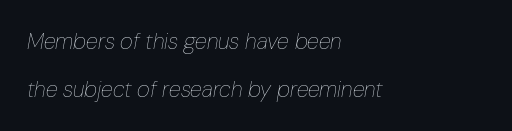
The glyphs look as if they've been sheared to an angle. Caption: standard tracking, unaltered. A great deal of white space separates one row of letters from the next. The text block is weighted toward the left margin, trailing off unevenly rightward. The passage shown is not bold in any degree.
